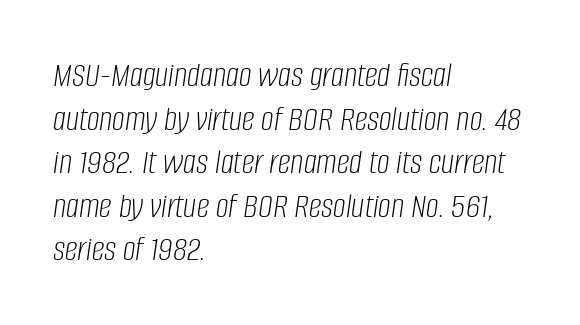
Line beginnings align vertically; line endings do not. The whole block is typeset with a tilt. Check under the words: just untouched page. The type is set solid horizontally, with unmodified tracking. Proportional: the letters do not fall into vertical columns. The font is comparable to plain body text, perhaps lighter.
